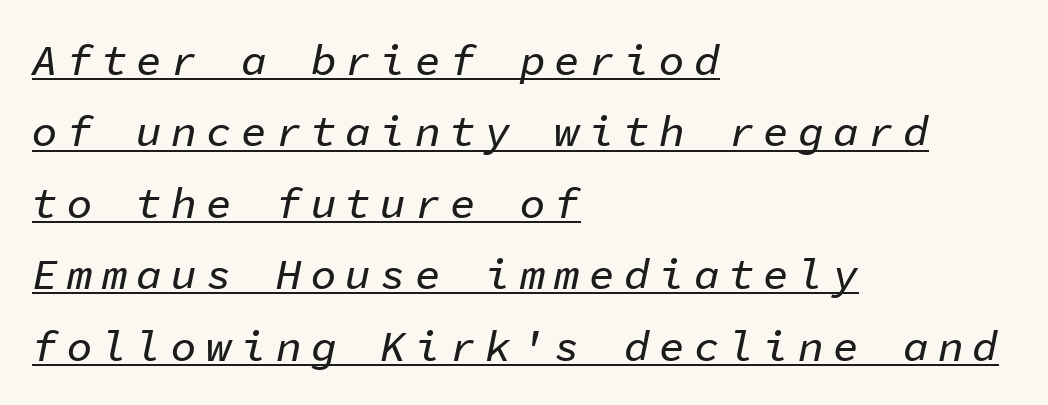
{"italic": "yes", "lean": "right", "slant_degrees": 11, "width": "normal", "stroke_contrast": "low", "x_height": "medium", "monospaced": "yes", "underline": "yes", "align": "left", "line_spacing": "normal", "line_spacing_ratio": 1.66, "letter_spacing": "wide", "letter_spacing_em": 0.21, "glyph_px": 43}
